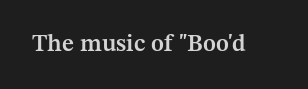
The image shows 24 px text type, upright; set normal letter spacing, not underlined.
